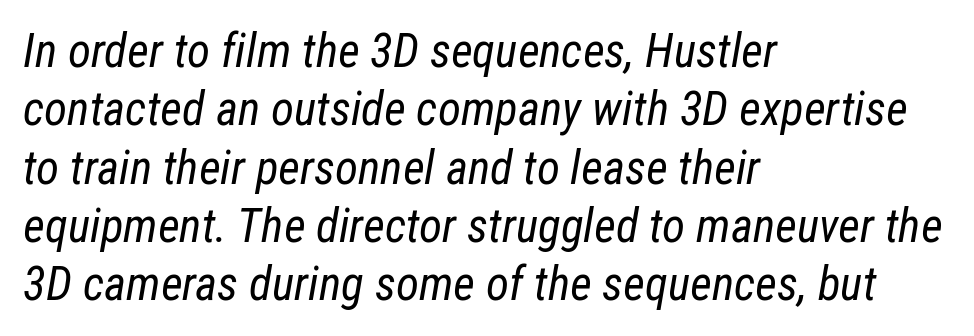
{"italic": "yes", "lean": "right", "slant_degrees": 12, "bold": "no", "weight": "regular", "width": "condensed", "stroke_contrast": "low", "x_height": "medium", "monospaced": "no", "underline": "no", "align": "left", "line_spacing_ratio": 1.24, "letter_spacing": "normal", "letter_spacing_em": 0.0, "glyph_px": 47}
